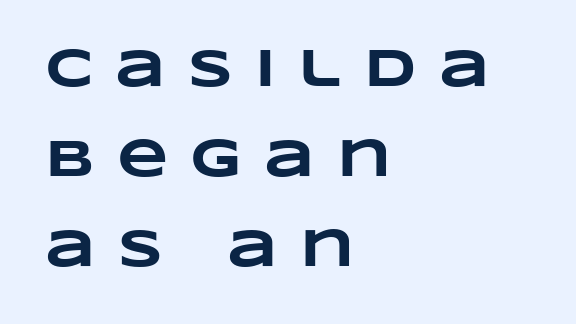
{"bold": "yes", "weight": "heavy", "width": "wide", "stroke_contrast": "low", "x_height": "large", "monospaced": "no", "underline": "no", "align": "left", "line_spacing": "normal", "line_spacing_ratio": 1.7, "letter_spacing": "wide", "letter_spacing_em": 0.42, "glyph_px": 53}
